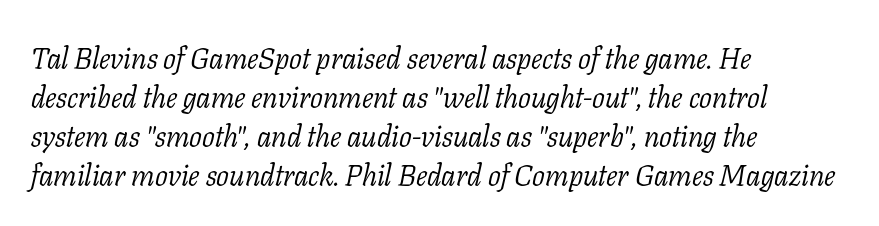
{"serif": "yes", "italic": "yes", "lean": "right", "slant_degrees": 11, "bold": "no", "weight": "light", "width": "normal", "stroke_contrast": "low", "x_height": "medium", "monospaced": "no", "underline": "no", "align": "left", "line_spacing": "normal", "line_spacing_ratio": 1.3, "letter_spacing": "normal", "letter_spacing_em": 0.0, "glyph_px": 30}
